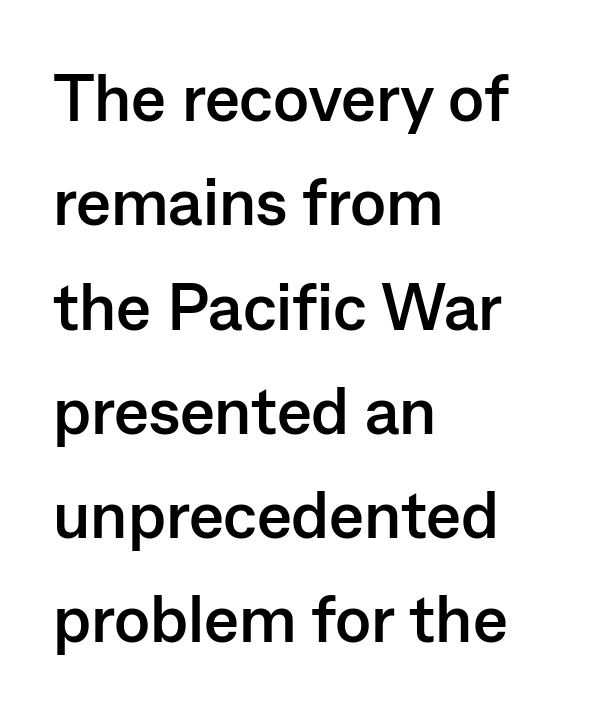
The image shows 66 px semibold sans-serif type, upright; set left-aligned, normal line spacing (1.58x), normal letter spacing, not underlined; low stroke contrast and a medium x-height.
